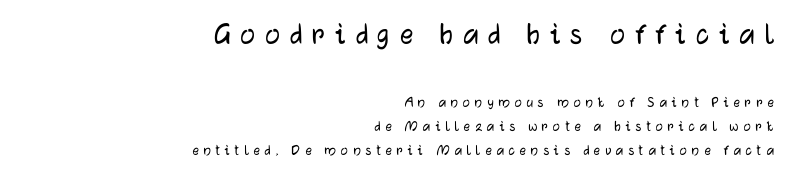
The image shows 33 px sans-serif type, upright; set right-aligned, normal line spacing (1.48x), unusually wide letter spacing (+0.3 em), not underlined; the first (top) block is 2.06x larger; low stroke contrast and a medium x-height.
